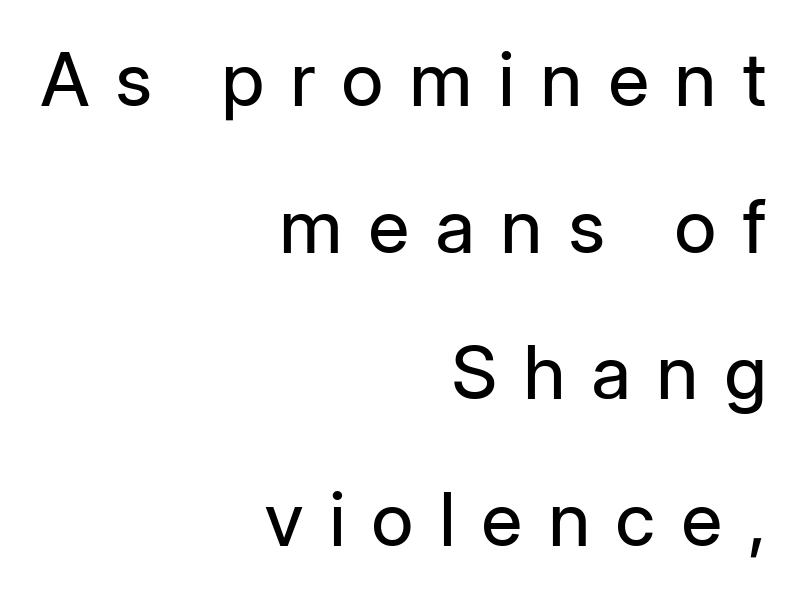
{"serif": "no", "italic": "no", "bold": "no", "weight": "regular", "width": "normal", "stroke_contrast": "low", "x_height": "medium", "monospaced": "no", "underline": "no", "align": "right", "line_spacing": "loose", "line_spacing_ratio": 1.98, "letter_spacing": "wide", "letter_spacing_em": 0.34, "glyph_px": 74}
